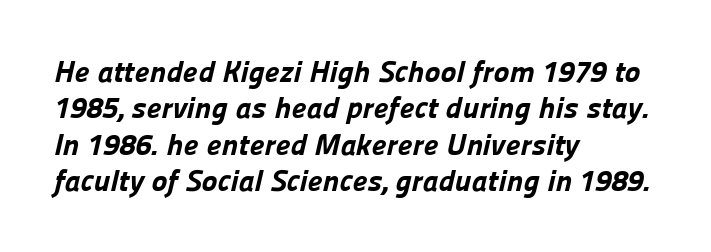
Q: Is the text bold? A: Yes.
Q: Is the typeface a serif or a sans-serif typeface? A: Sans-serif.
Q: Is the text underlined? A: No.
Q: How is the paragraph aligned? A: Left-aligned.
Q: Is the spacing between letters normal or unusually wide? A: Normal.
Q: Width (condensed, normal, or wide)? A: Normal.
Q: Stroke contrast? A: Low.
Q: x-height? A: Medium.
Q: Monospaced? A: No.
